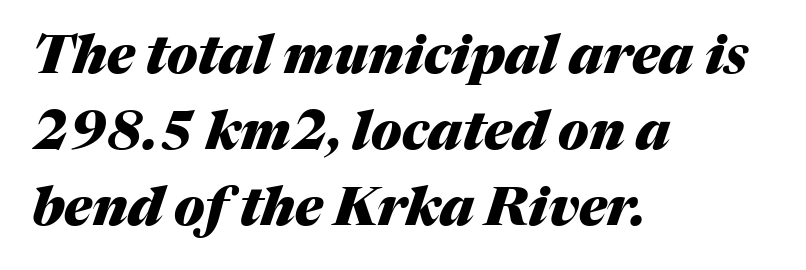
The image shows 53 px heavy type, italic (leaning right); set left-aligned, normal line spacing (1.43x), normal letter spacing, not underlined; medium stroke contrast and a medium x-height.
